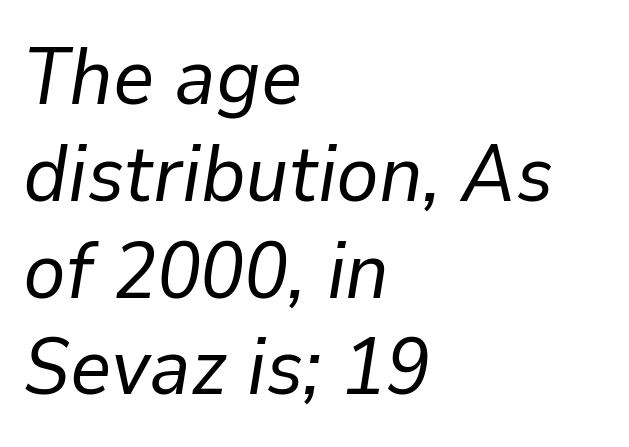
Q: Is the text bold? A: No.
Q: Is the text italic (slanted)? A: Yes, it leans right by about 9 degrees.
Q: Is the text underlined? A: No.
Q: How is the paragraph aligned? A: Left-aligned.
Q: Is the spacing between letters normal or unusually wide? A: Normal.
Q: Width (condensed, normal, or wide)? A: Normal.
Q: Stroke contrast? A: Low.
Q: x-height? A: Medium.
Q: Monospaced? A: No.
